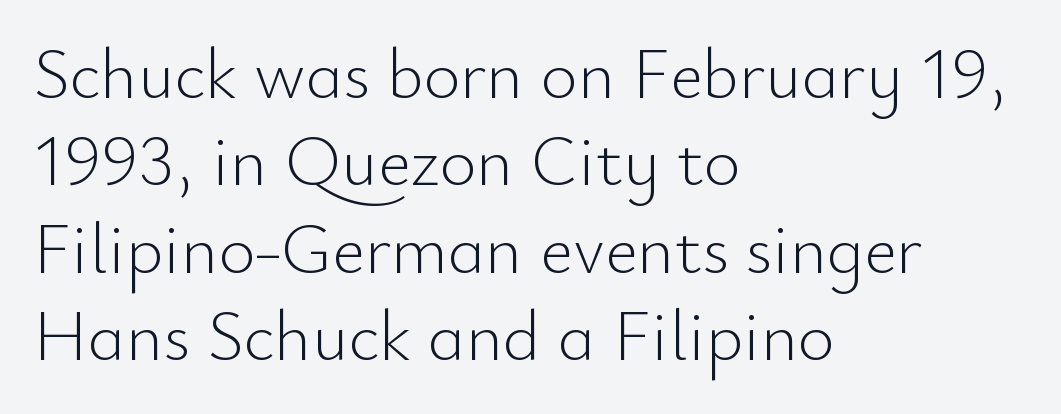
Letterform terminals end flat and unadorned throughout the passage. The line texture is even and compact thanks to regular tracking. Character widths vary here, with narrow letters taking less room than wide ones. The passage is arranged the way most books set body copy — flush left.
